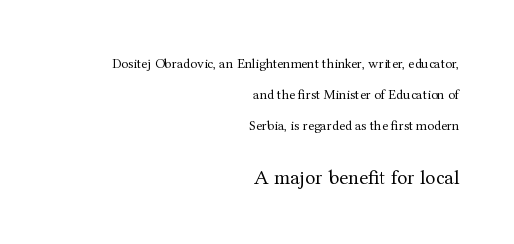
Q: Is the text bold? A: No.
Q: Is the text italic (slanted)? A: No, it is upright.
Q: Is the text underlined? A: No.
Q: How is the paragraph aligned? A: Right-aligned.
Q: Is the spacing between letters normal or unusually wide? A: Normal.
Q: Is the spacing between lines tight, normal or loose? A: Loose.
Q: Which block of text is set in a larger size, the first (top) or the second (bottom)? A: The second (bottom) one.
